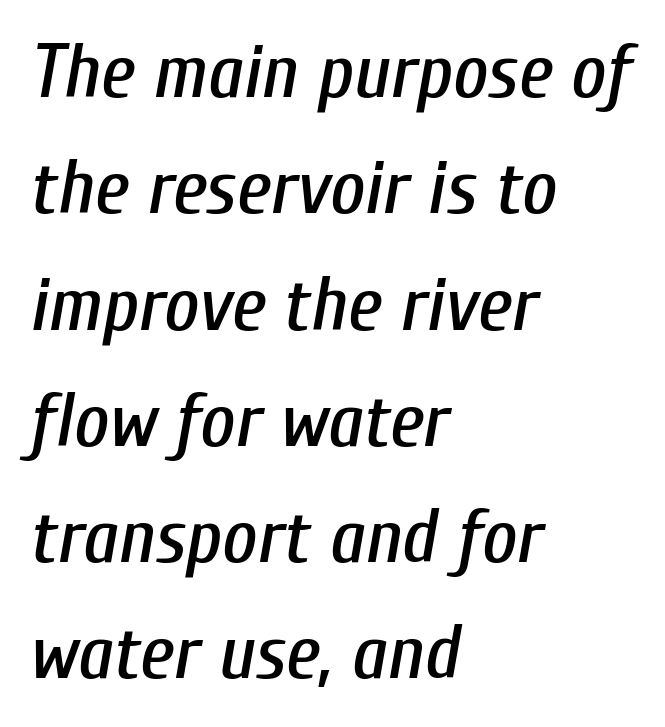
This sample uses an oblique cut, with every glyph tilted off the vertical. Does the copy run flush right? No — it runs flush left. Inter-character spacing is left at the font's built-in metrics. Leading matches the norm, producing a regular column. The glyphs are unaccompanied by any horizontal stroke below them.
